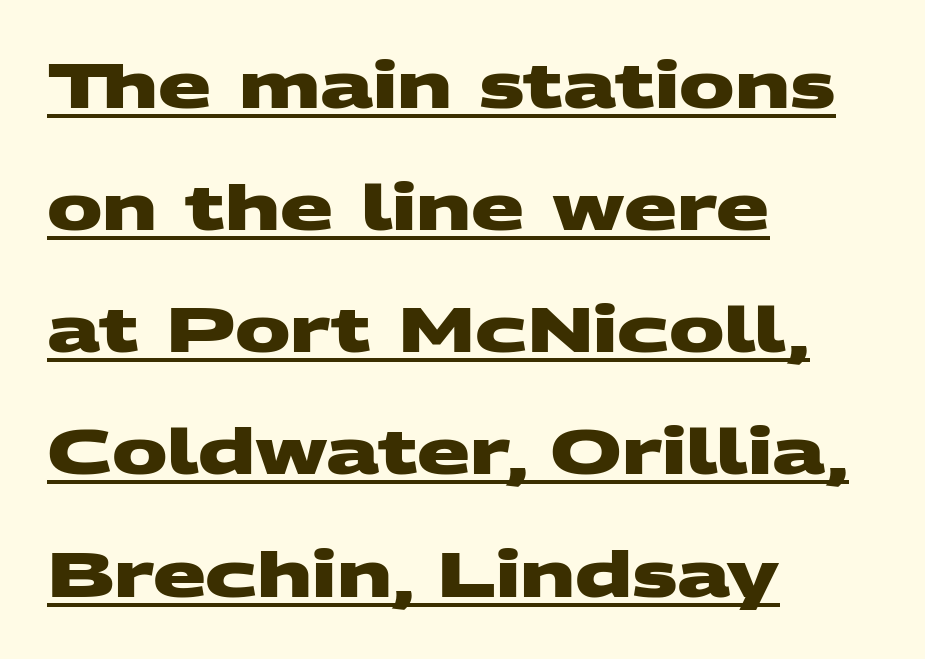
{"serif": "no", "bold": "yes", "weight": "heavy", "width": "wide", "stroke_contrast": "medium", "x_height": "large", "monospaced": "no", "underline": "yes", "align": "left", "line_spacing": "loose", "line_spacing_ratio": 1.97, "letter_spacing": "normal", "letter_spacing_em": 0.0, "glyph_px": 62}
